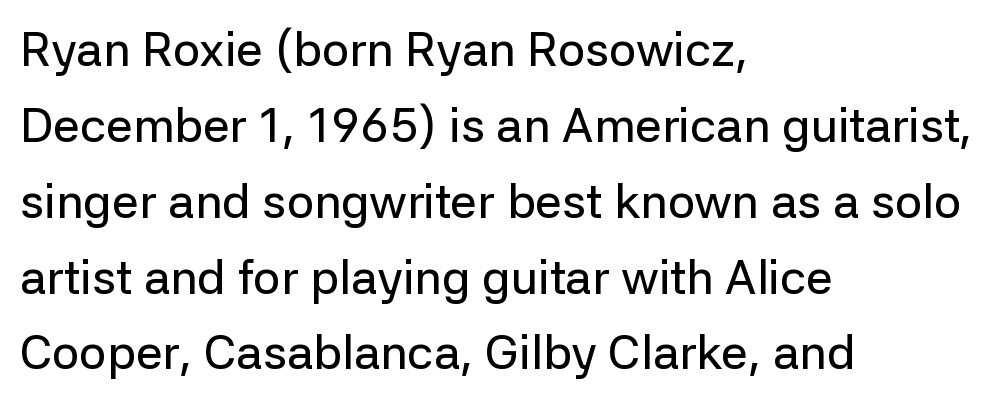
Type without underlining. Left-aligned paragraph, ragged on the right. This sample keeps an unexceptional amount of space between lines. Check where the strokes stop: nothing finishes them off — pure sans. Do the characters align in a grid? No, the font is proportional. Unlike italic type, these characters show no tilt at all.
